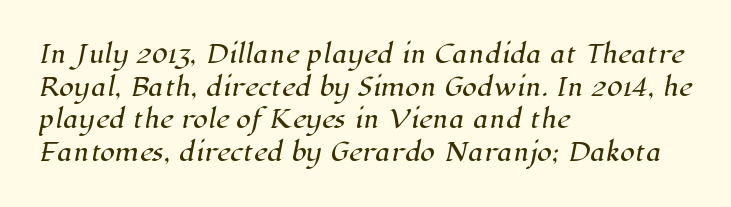
Q: Is the text underlined? A: No.
Q: How is the paragraph aligned? A: Left-aligned.
Q: Is the spacing between letters normal or unusually wide? A: Normal.
Q: Is the spacing between lines tight, normal or loose? A: Normal.
